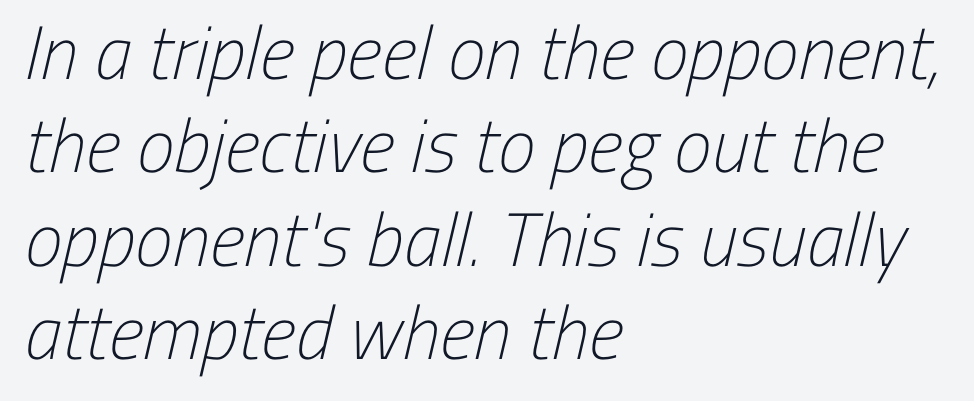
Q: Is the text bold? A: No.
Q: Is the typeface a serif or a sans-serif typeface? A: Sans-serif.
Q: Is the text underlined? A: No.
Q: How is the paragraph aligned? A: Left-aligned.
Q: Is the spacing between letters normal or unusually wide? A: Normal.
Q: Width (condensed, normal, or wide)? A: Condensed.
Q: Stroke contrast? A: Low.
Q: x-height? A: Medium.
Q: Monospaced? A: No.
